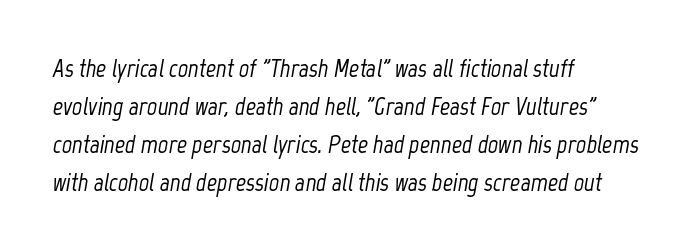
{"italic": "yes", "lean": "right", "slant_degrees": 12, "underline": "no", "align": "left", "line_spacing": "normal", "line_spacing_ratio": 1.52, "letter_spacing": "normal", "letter_spacing_em": 0.0, "glyph_px": 25}
